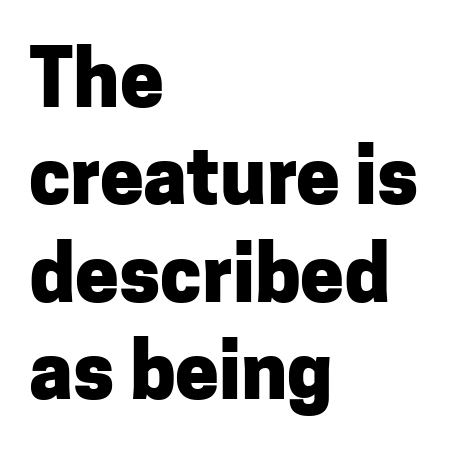
Q: Is the text bold? A: Yes.
Q: Is the text italic (slanted)? A: No, it is upright.
Q: Is the typeface a serif or a sans-serif typeface? A: Sans-serif.
Q: Is the text underlined? A: No.
Q: How is the paragraph aligned? A: Left-aligned.
Q: Is the spacing between letters normal or unusually wide? A: Normal.
Q: Is the spacing between lines tight, normal or loose? A: Normal.
Q: Width (condensed, normal, or wide)? A: Normal.
Q: Stroke contrast? A: Low.
Q: x-height? A: Medium.
Q: Monospaced? A: No.
